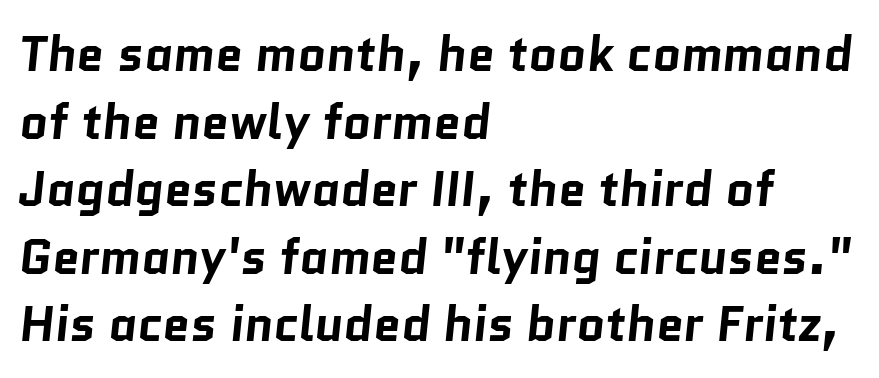
Q: Is the text bold? A: Yes.
Q: Is the typeface a serif or a sans-serif typeface? A: Sans-serif.
Q: Is the text underlined? A: No.
Q: How is the paragraph aligned? A: Left-aligned.
Q: Is the spacing between letters normal or unusually wide? A: Normal.
Q: Is the spacing between lines tight, normal or loose? A: Normal.
Q: Width (condensed, normal, or wide)? A: Normal.
Q: Stroke contrast? A: Low.
Q: x-height? A: Medium.
Q: Monospaced? A: No.
